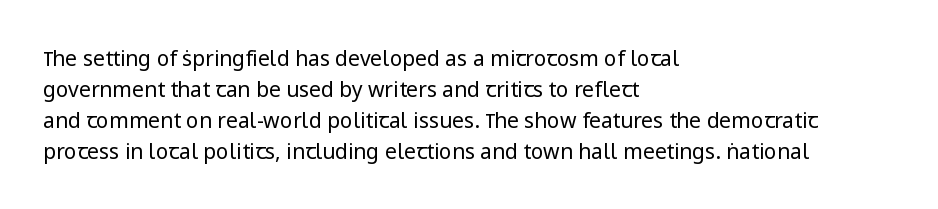
If you drew a line through each stem, it would be perfectly vertical. Leftover space on each line is placed entirely after the last word. The vertical gap from one line to the next is medium. The specimen omits any rule beneath the text block's lines.
